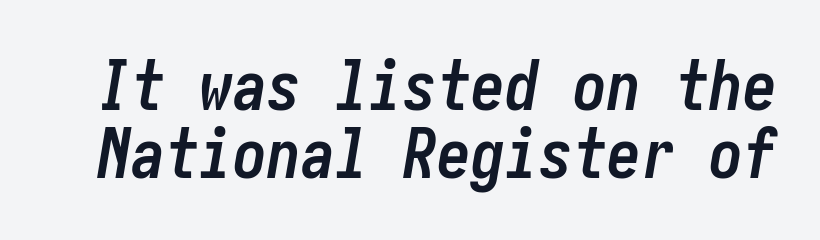
Q: Is the text bold? A: Yes.
Q: Is the text italic (slanted)? A: Yes, it leans right by about 10 degrees.
Q: Is the text underlined? A: No.
Q: Is the spacing between letters normal or unusually wide? A: Normal.
Q: Is the spacing between lines tight, normal or loose? A: Tight.
Q: Width (condensed, normal, or wide)? A: Condensed.
Q: Stroke contrast? A: Low.
Q: x-height? A: Medium.
